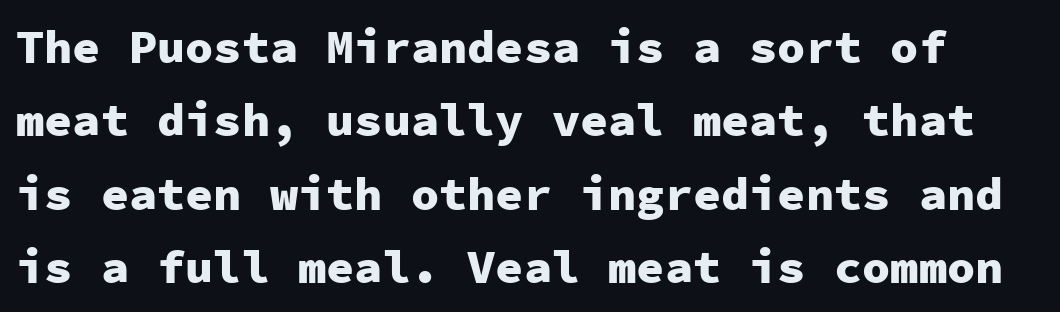
Words float on clear page, feet unadorned. These lines were composed using upright roman letters. Thick stems and heavy bowls — unmistakably bold. Each word holds together tightly as a unit, with standard inter-letter gaps. The font family rendered here belongs to the sans-serif group. If you measured baseline to baseline, you'd find a middling distance.
